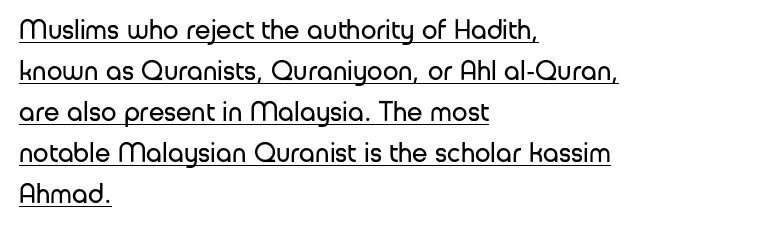
The image shows 28 px regular-weight sans-serif type, upright; set left-aligned, normal line spacing (1.46x), normal letter spacing, underlined; low stroke contrast and a medium x-height.
